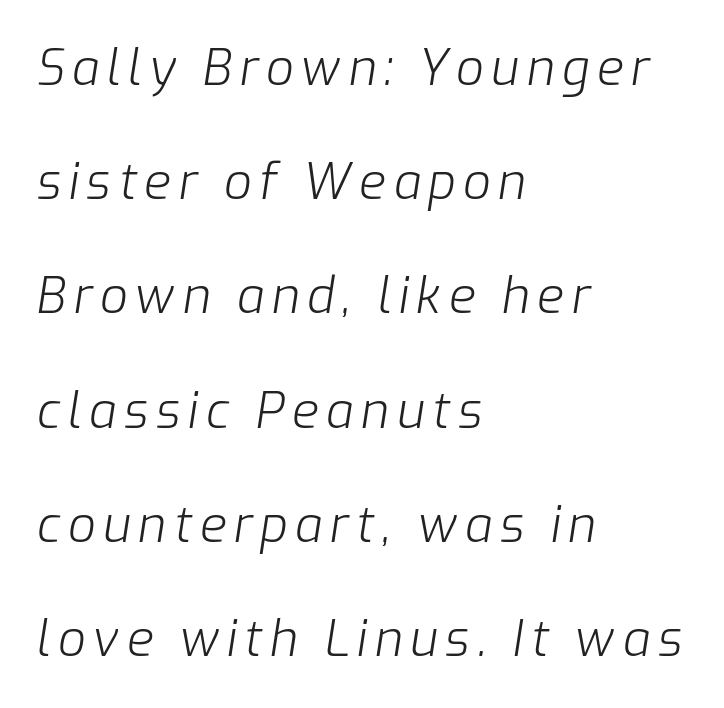
{"italic": "yes", "lean": "right", "slant_degrees": 9, "bold": "no", "weight": "light", "width": "normal", "stroke_contrast": "low", "x_height": "medium", "monospaced": "no", "underline": "no", "align": "left", "line_spacing": "loose", "line_spacing_ratio": 2.33, "glyph_px": 49}
